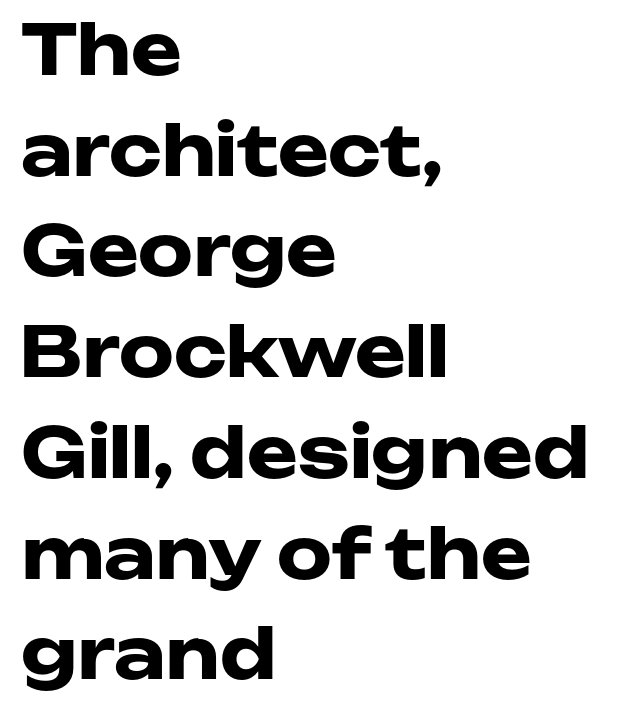
Casual observation: everything's shoved over to the left. Regarding serifs, this sample does without them. Set as a true bold cut, around the 700 mark. The rendering keeps characters at their native spacing. Vertical strokes here are truly vertical. Bare-footed words on every line.
